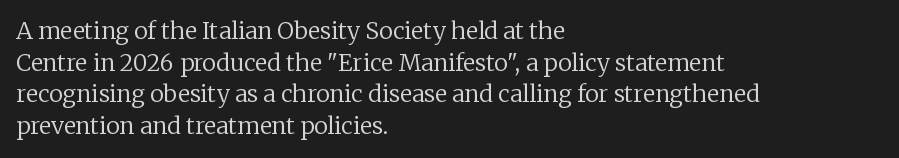
The image shows 23 px text type, upright; set left-aligned, normal line spacing (1.38x), normal letter spacing, not underlined.
